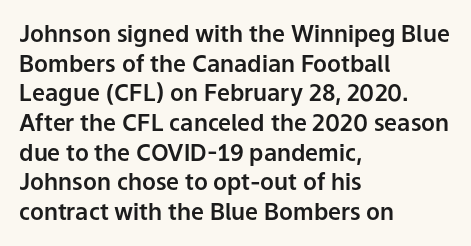
{"italic": "no", "underline": "no", "align": "left", "line_spacing": "normal", "line_spacing_ratio": 1.29, "letter_spacing": "normal", "letter_spacing_em": 0.0, "glyph_px": 23}
